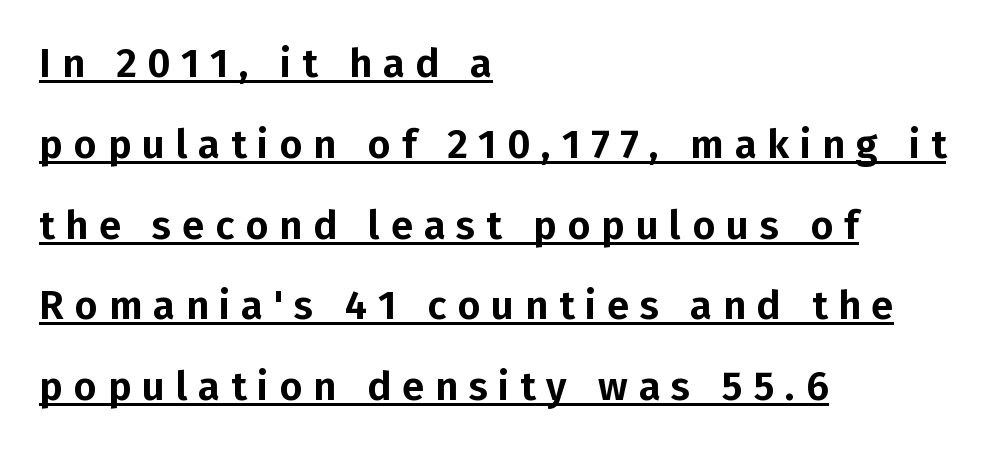
The image shows 40 px sans-serif type, upright; set left-aligned, loose line spacing (2.02x), unusually wide letter spacing (+0.27 em), underlined; low stroke contrast and a medium x-height.
